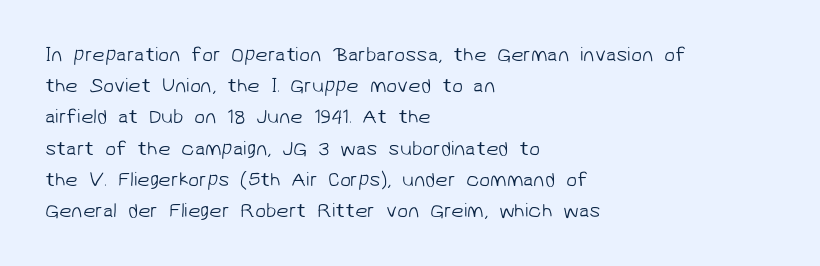
The space between consecutive lines is moderate. Letters rest on an invisible, unmarked baseline. Think standard paragraph weight, or any step lighter than that. Does extra space separate the letters? No, they use regular spacing. If you drew a ruler down the left edge, every line would touch it.
